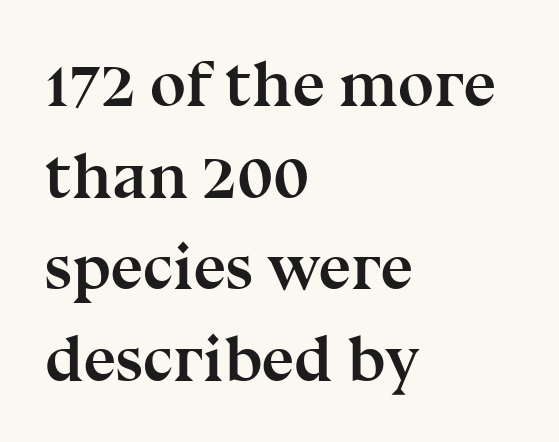
{"serif": "yes", "italic": "no", "bold": "yes", "weight": "semibold", "width": "normal", "stroke_contrast": "medium", "x_height": "medium", "monospaced": "no", "underline": "no", "align": "left", "line_spacing": "normal", "line_spacing_ratio": 1.41, "letter_spacing": "normal", "letter_spacing_em": 0.0, "glyph_px": 65}
